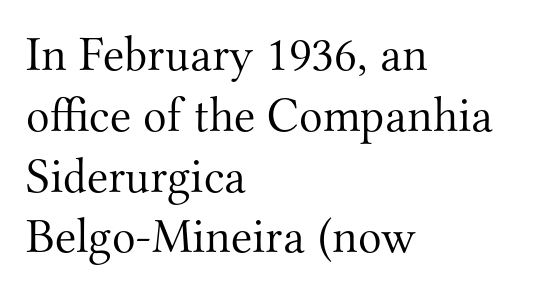
Line beginnings align vertically; line endings do not. The type is set solid horizontally, with unmodified tracking. Is the stroke heavy? The answer is a plain regular-or-lighter. Character widths vary here, with narrow letters taking less room than wide ones.
